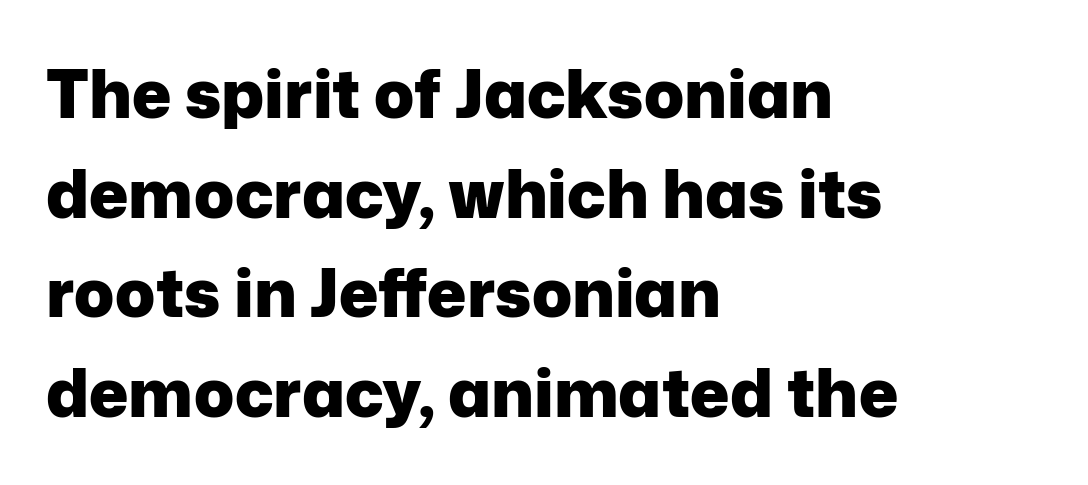
Q: Is the text bold? A: Yes.
Q: Is the text italic (slanted)? A: No, it is upright.
Q: Is the typeface a serif or a sans-serif typeface? A: Sans-serif.
Q: Is the text underlined? A: No.
Q: How is the paragraph aligned? A: Left-aligned.
Q: Is the spacing between letters normal or unusually wide? A: Normal.
Q: Is the spacing between lines tight, normal or loose? A: Normal.
Q: Width (condensed, normal, or wide)? A: Normal.
Q: Stroke contrast? A: Low.
Q: x-height? A: Medium.
Q: Monospaced? A: No.
